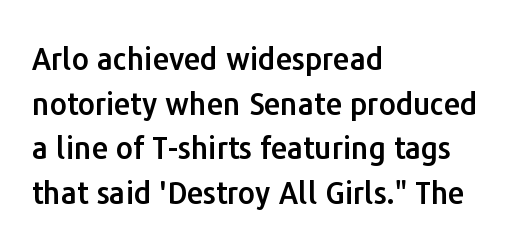
Does the copy run flush right? No — it runs flush left. A typesetter would call this leading conventional body-copy spacing. Lines of text with bare space underneath. The font family rendered here belongs to the sans-serif group. Varying glyph widths throughout — classic text-font behaviour.
